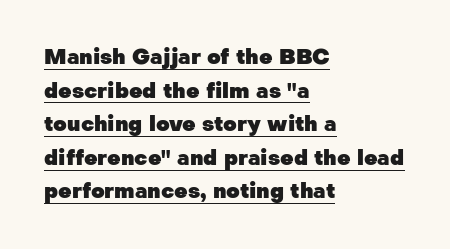
The characters look thick and weighty, a clear bold. A roman cut, with each character standing at attention. Look at the tracking — it's just the regular setting, nothing added. Visually the block forms a straight wall on the left and a jagged coastline on the right. If you measured baseline to baseline, you'd find a middling distance. Looks like someone drew a line under every word here.
